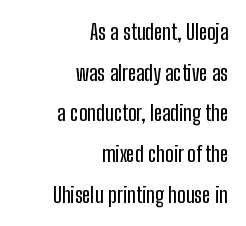
{"italic": "no", "underline": "no", "align": "right", "line_spacing_ratio": 1.85, "letter_spacing": "normal", "letter_spacing_em": 0.0, "glyph_px": 22}
